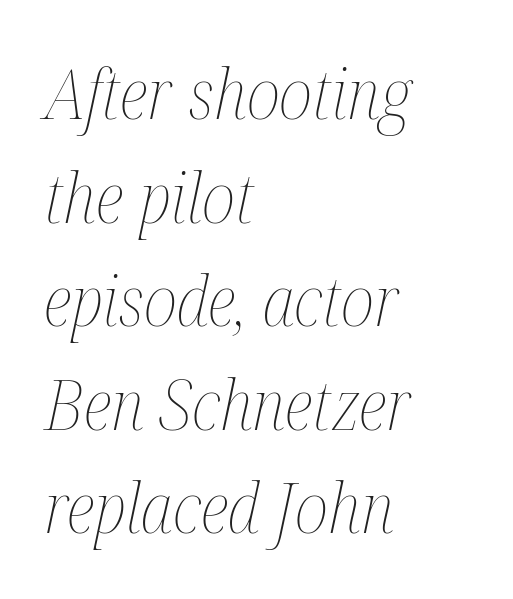
Q: Is the text bold? A: No.
Q: Is the text italic (slanted)? A: Yes, it leans right by about 12 degrees.
Q: Is the text underlined? A: No.
Q: How is the paragraph aligned? A: Left-aligned.
Q: Is the spacing between letters normal or unusually wide? A: Normal.
Q: Is the spacing between lines tight, normal or loose? A: Normal.
Q: Width (condensed, normal, or wide)? A: Condensed.
Q: Stroke contrast? A: Medium.
Q: x-height? A: Medium.
Q: Monospaced? A: No.
